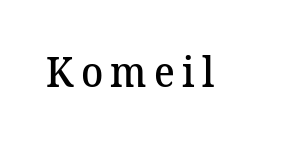
{"serif": "yes", "italic": "no", "bold": "semi", "weight": "semibold", "width": "normal", "stroke_contrast": "medium", "x_height": "medium", "monospaced": "no", "underline": "no", "glyph_px": 41}
